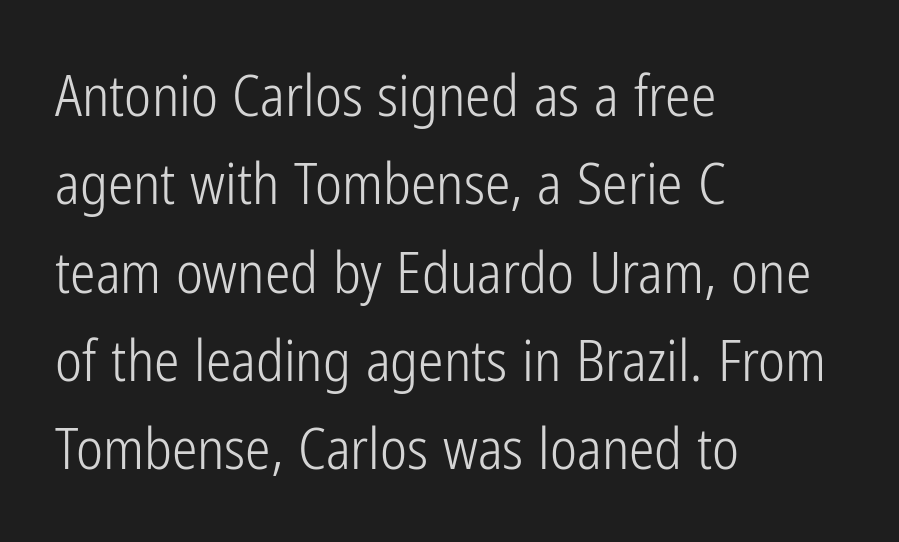
In terms of posture, this sample is upright. Serif or sans? Sans — the stroke terminals are bare. Caption: face not bold, strokes unweighted. Character widths vary here, with narrow letters taking less room than wide ones. Horizontally, the lines are justified to the leading edge only. Students, note that the glyphs here touch the page at normal intervals.
